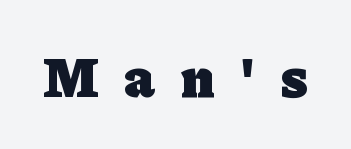
{"serif": "yes", "italic": "no", "bold": "yes", "weight": "heavy", "width": "normal", "stroke_contrast": "low", "x_height": "medium", "monospaced": "no", "underline": "no", "letter_spacing": "wide", "letter_spacing_em": 0.47, "glyph_px": 56}
